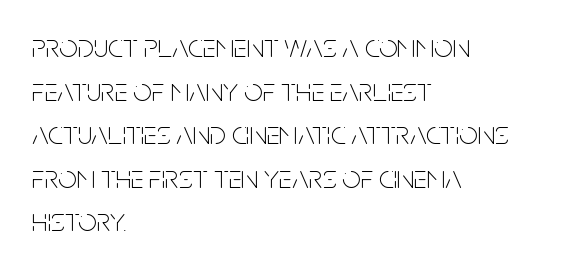
The image shows 33 px thin, condensed sans-serif type, upright; set left-aligned, normal line spacing (1.32x), normal letter spacing, not underlined; low stroke contrast and a large x-height.
